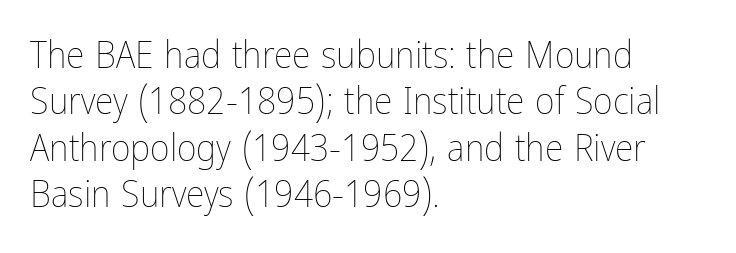
The letters advance in unequal steps, a hallmark of proportional type. The font sits on the lighter half of the weight spectrum, regular included. Do the letters lean? They stand straight. Glyph-to-glyph distance matches everyday printed text.
